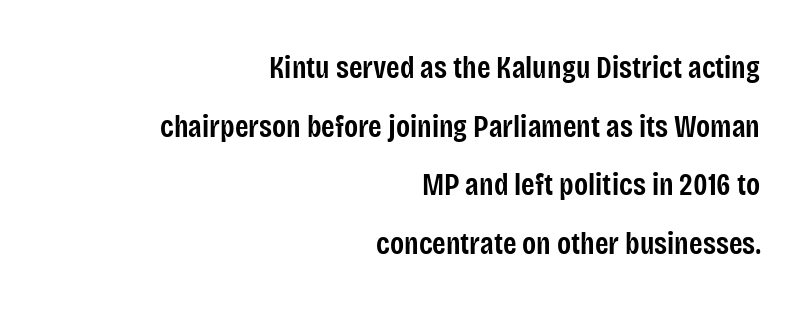
Examine the stroke ends and you'll find no serifs. Proportional: the letters do not fall into vertical columns. Posture: upright roman. Short note: letters normally spaced.
